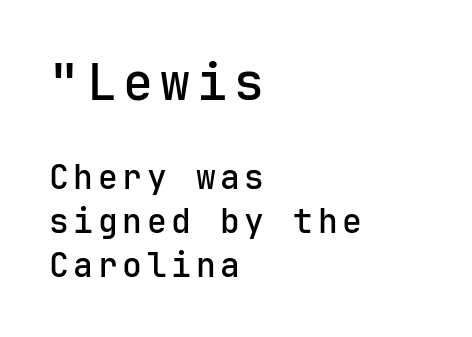
The image shows 50 px semibold sans-serif type, upright; set left-aligned, normal line spacing (1.33x), not underlined; the first (top) block is 1.52x larger; low stroke contrast and a medium x-height.
